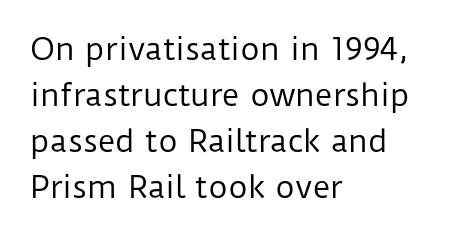
The block of text has a typical density, with ordinary space between rows. A typesetter would call this proportional, since set widths differ per character. Standard letterfit; no display-style spreading of the glyphs. This rendering employs a face without finishing strokes, i.e., a sans-serif. Every stem runs plumb, perpendicular to the baseline.
